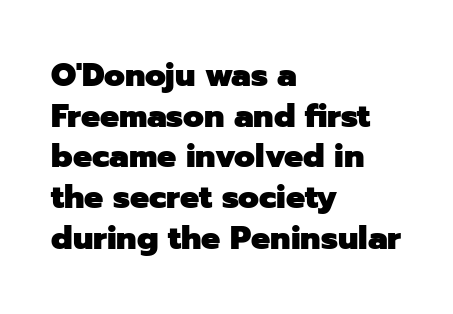
The image shows 32 px heavy sans-serif type, upright; set left-aligned, normal line spacing (1.27x), normal letter spacing, not underlined; low stroke contrast and a medium x-height.
